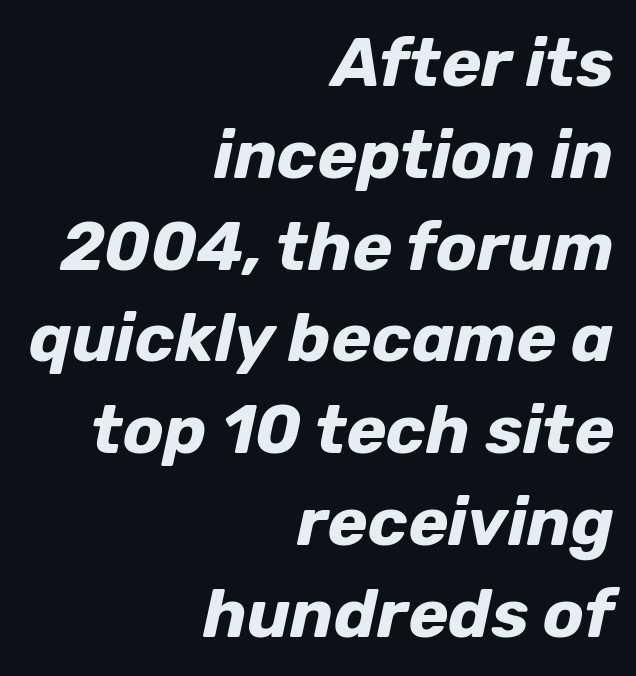
Q: Is the text bold? A: Yes.
Q: Is the text italic (slanted)? A: Yes, it leans right by about 12 degrees.
Q: Is the text underlined? A: No.
Q: How is the paragraph aligned? A: Right-aligned.
Q: Is the spacing between letters normal or unusually wide? A: Normal.
Q: Is the spacing between lines tight, normal or loose? A: Normal.
Q: Width (condensed, normal, or wide)? A: Normal.
Q: Stroke contrast? A: Low.
Q: x-height? A: Medium.
Q: Monospaced? A: No.
